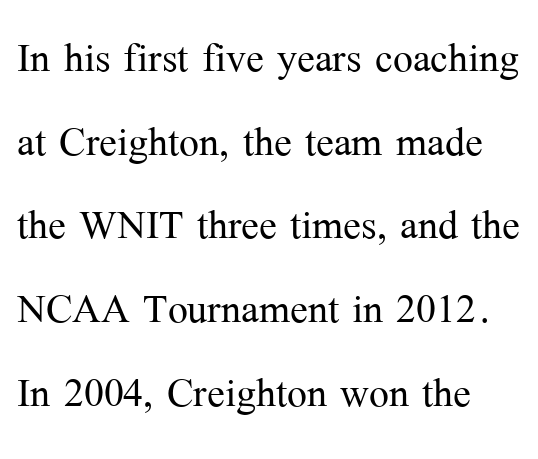
{"serif": "yes", "italic": "no", "bold": "no", "weight": "light", "width": "normal", "stroke_contrast": "medium", "x_height": "medium", "monospaced": "no", "underline": "no", "line_spacing": "normal", "line_spacing_ratio": 1.58, "letter_spacing": "normal", "letter_spacing_em": 0.0, "glyph_px": 53}
